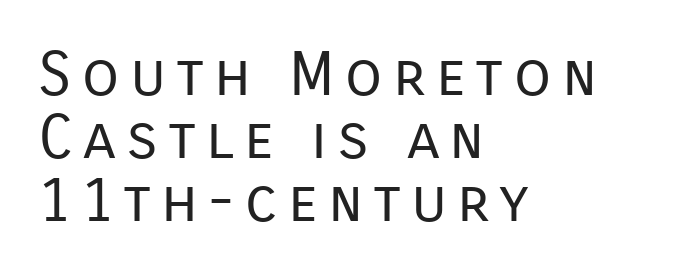
Varying glyph widths throughout — classic text-font behaviour. Weight: not bold — regular or lighter. Posture: upright roman. Lines of text with bare space underneath.
